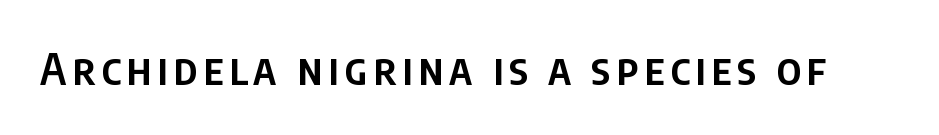
Q: Is the text bold? A: Semi-bold.
Q: Is the text italic (slanted)? A: No, it is upright.
Q: Is the typeface a serif or a sans-serif typeface? A: Sans-serif.
Q: Is the text underlined? A: No.
Q: Width (condensed, normal, or wide)? A: Condensed.
Q: Stroke contrast? A: Low.
Q: x-height? A: Large.
Q: Monospaced? A: No.
